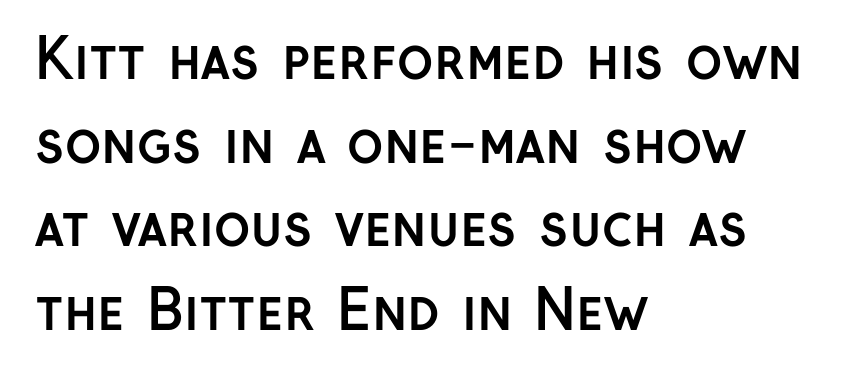
Q: Is the text bold? A: Yes.
Q: Is the text italic (slanted)? A: No, it is upright.
Q: Is the typeface a serif or a sans-serif typeface? A: Sans-serif.
Q: Is the text underlined? A: No.
Q: How is the paragraph aligned? A: Left-aligned.
Q: Is the spacing between letters normal or unusually wide? A: Normal.
Q: Is the spacing between lines tight, normal or loose? A: Normal.
Q: Width (condensed, normal, or wide)? A: Normal.
Q: Stroke contrast? A: Low.
Q: x-height? A: Medium.
Q: Monospaced? A: No.
